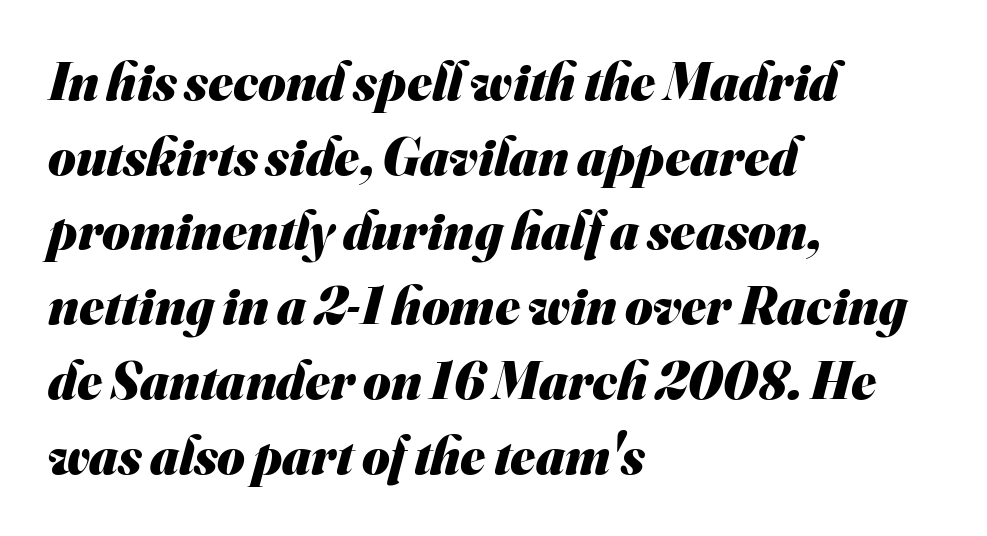
Is this a sans? Yes — the strokes have no serifs. The strokes are fattened all the way to bold. These lines stack with their left ends in a neat column. Reading down the column, the eye jumps a familiar distance to each next line. The string is rendered with underlining switched off.
